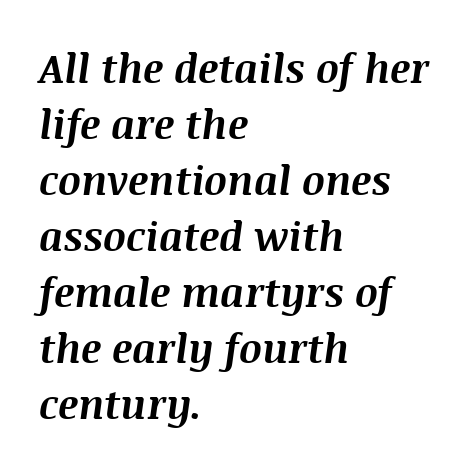
The rendering uses natural spacing where letterforms have individual widths. Would a proofreader flag this as italicized? Yes. Each glyph is drawn with heavy, bold strokes. Reading down the block, your eye returns to a fixed left position each line. The rows are spaced the way most documents space them. The face used here is rendered with its standard letterfit.
